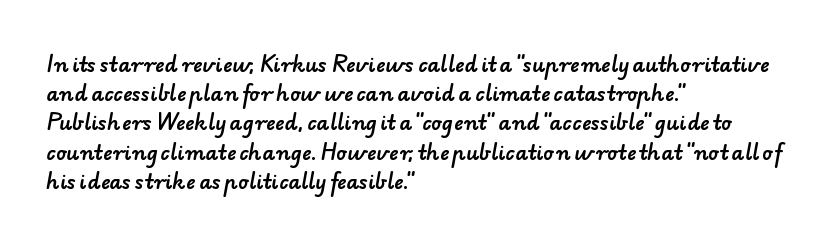
Q: Is the text underlined? A: No.
Q: How is the paragraph aligned? A: Left-aligned.
Q: Is the spacing between letters normal or unusually wide? A: Normal.
Q: Is the spacing between lines tight, normal or loose? A: Normal.
